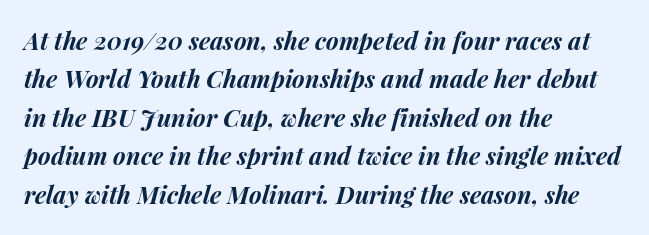
The typesetter chose a ragged-right arrangement here. Letter spacing: default. These words are printed bold, with thick strokes throughout. The rows are spaced the way most documents space them. The space directly below the letters is spotless. There's an unmistakable incline to the writing here.
